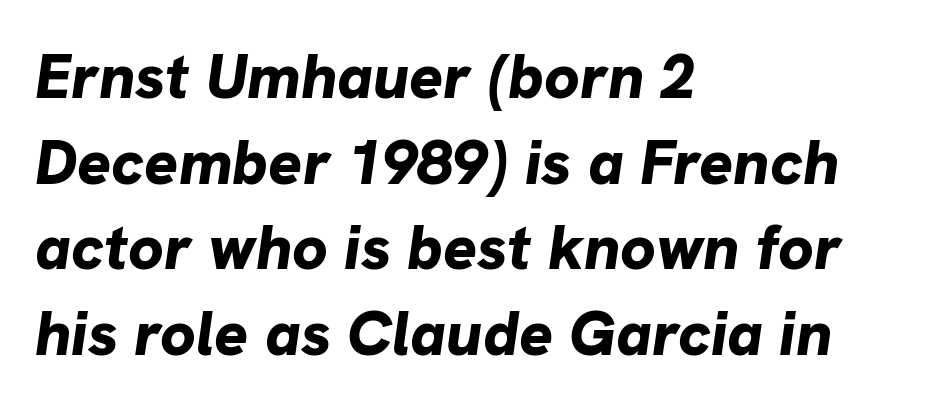
The image shows 63 px bold type, italic (leaning right); set left-aligned, normal line spacing (1.36x), normal letter spacing, not underlined; low stroke contrast and a medium x-height.
